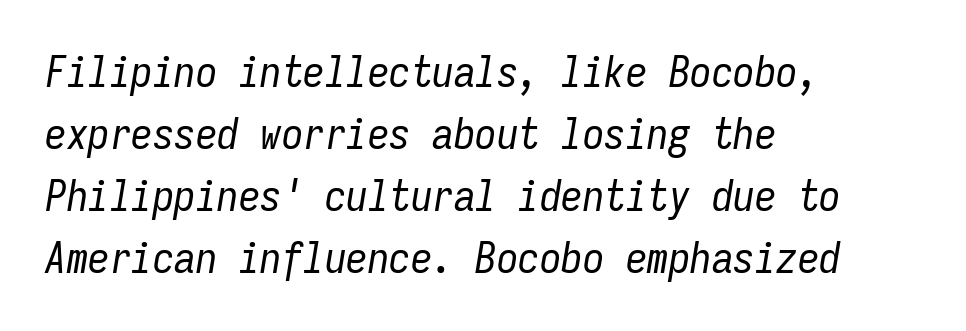
Q: Is the text bold? A: No.
Q: Is the text italic (slanted)? A: Yes, it leans right by about 9 degrees.
Q: Is the text underlined? A: No.
Q: How is the paragraph aligned? A: Left-aligned.
Q: Is the spacing between letters normal or unusually wide? A: Normal.
Q: Is the spacing between lines tight, normal or loose? A: Normal.
Q: Width (condensed, normal, or wide)? A: Condensed.
Q: Stroke contrast? A: Low.
Q: x-height? A: Medium.
Q: Monospaced? A: Yes.
